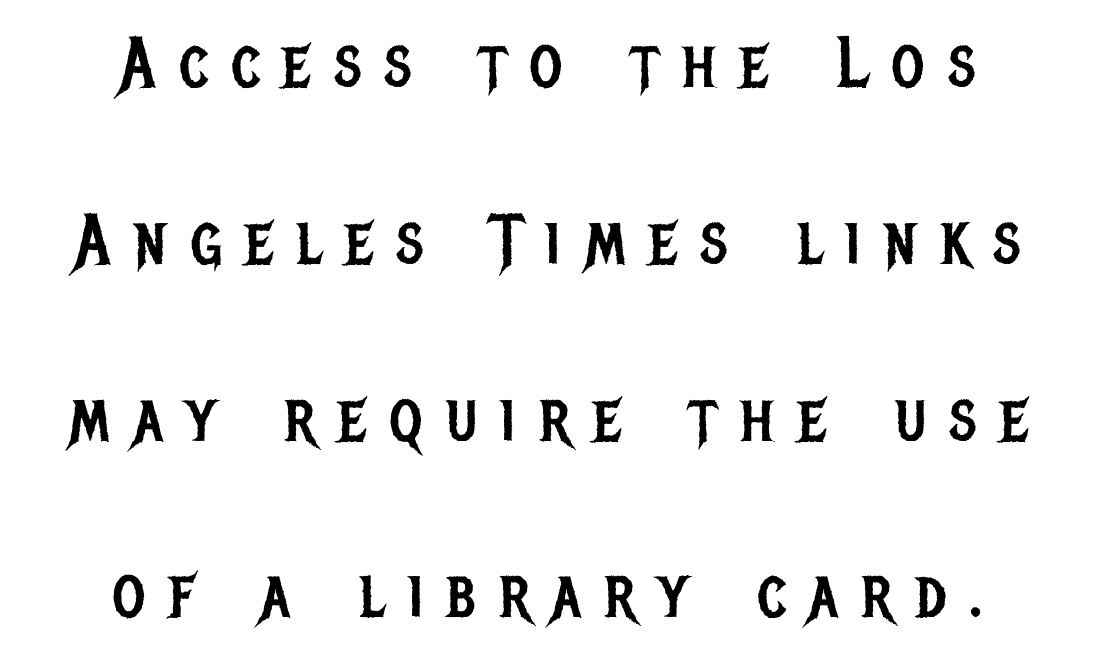
{"serif": "no", "italic": "no", "bold": "no", "weight": "regular", "width": "condensed", "stroke_contrast": "low", "x_height": "large", "monospaced": "no", "underline": "no", "align": "center", "line_spacing": "loose", "line_spacing_ratio": 2.49, "letter_spacing": "wide", "letter_spacing_em": 0.33, "glyph_px": 71}
